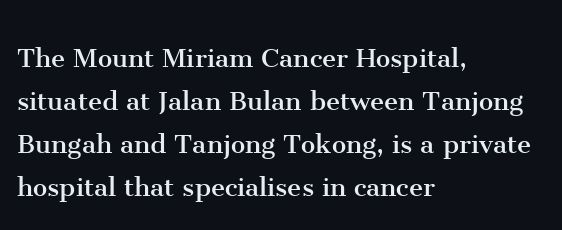
Q: Is the text bold? A: No.
Q: Is the text italic (slanted)? A: No, it is upright.
Q: Is the typeface a serif or a sans-serif typeface? A: Serif.
Q: Is the text underlined? A: No.
Q: How is the paragraph aligned? A: Left-aligned.
Q: Is the spacing between letters normal or unusually wide? A: Normal.
Q: Is the spacing between lines tight, normal or loose? A: Normal.
Q: Width (condensed, normal, or wide)? A: Normal.
Q: Stroke contrast? A: Medium.
Q: x-height? A: Medium.
Q: Monospaced? A: No.
